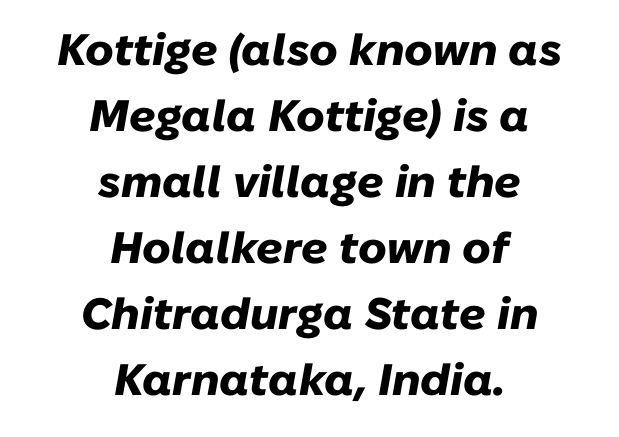
Q: Is the text bold? A: Yes.
Q: Is the text italic (slanted)? A: Yes, it leans right by about 10 degrees.
Q: Is the text underlined? A: No.
Q: How is the paragraph aligned? A: Centered.
Q: Is the spacing between letters normal or unusually wide? A: Normal.
Q: Is the spacing between lines tight, normal or loose? A: Normal.
Q: Width (condensed, normal, or wide)? A: Normal.
Q: Stroke contrast? A: Low.
Q: x-height? A: Medium.
Q: Monospaced? A: No.
